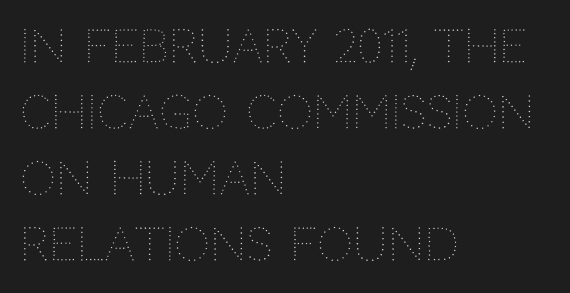
The image shows 45 px thin type, upright; set left-aligned, normal line spacing (1.47x), normal letter spacing, not underlined; medium stroke contrast and a large x-height.
